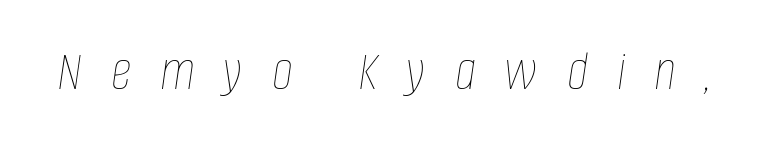
Q: Is the text bold? A: No.
Q: Is the text italic (slanted)? A: Yes, it leans right by about 8 degrees.
Q: Is the text underlined? A: No.
Q: Is the spacing between letters normal or unusually wide? A: Unusually wide.
Q: Width (condensed, normal, or wide)? A: Condensed.
Q: Stroke contrast? A: Low.
Q: x-height? A: Large.
Q: Monospaced? A: No.
